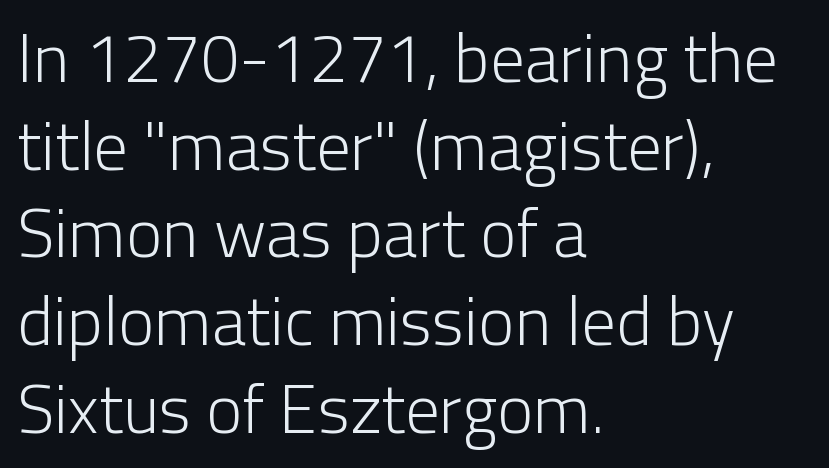
{"serif": "no", "italic": "no", "bold": "no", "weight": "light", "width": "normal", "stroke_contrast": "low", "x_height": "medium", "monospaced": "no", "underline": "no", "align": "left", "line_spacing": "normal", "line_spacing_ratio": 1.27, "letter_spacing": "normal", "letter_spacing_em": 0.0, "glyph_px": 69}
